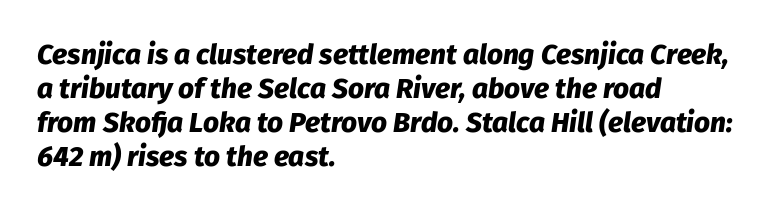
The image shows 28 px heavy type, italic (leaning right); set left-aligned, line spacing 1.21x, normal letter spacing, not underlined; low stroke contrast and a medium x-height.
